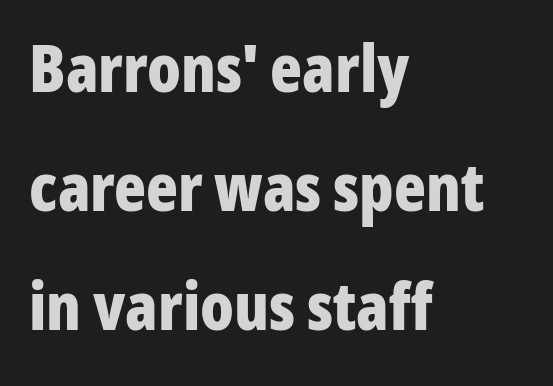
Q: Is the text bold? A: Yes.
Q: Is the text italic (slanted)? A: No, it is upright.
Q: Is the typeface a serif or a sans-serif typeface? A: Sans-serif.
Q: Is the text underlined? A: No.
Q: How is the paragraph aligned? A: Left-aligned.
Q: Is the spacing between letters normal or unusually wide? A: Normal.
Q: Width (condensed, normal, or wide)? A: Condensed.
Q: Stroke contrast? A: Low.
Q: x-height? A: Medium.
Q: Monospaced? A: No.
